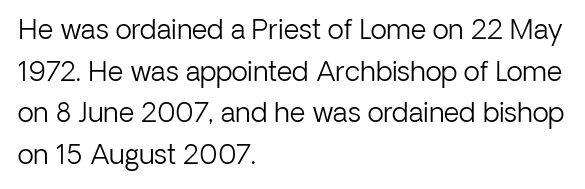
{"italic": "no", "bold": "no", "underline": "no", "align": "left", "line_spacing": "normal", "line_spacing_ratio": 1.54, "letter_spacing": "normal", "letter_spacing_em": 0.0, "glyph_px": 27}
